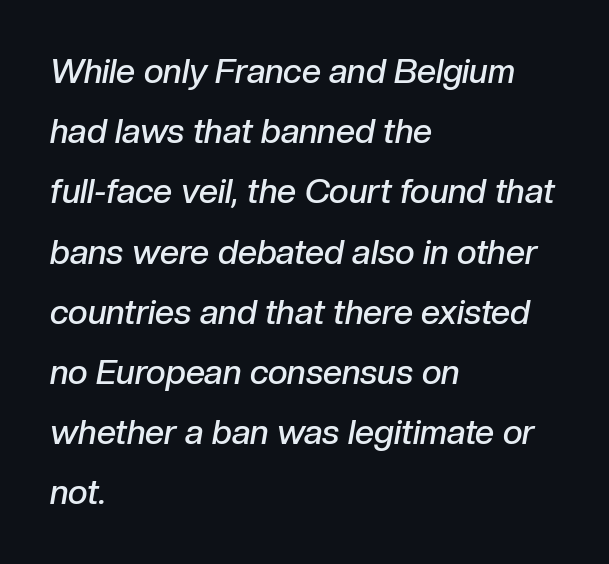
Q: Is the text bold? A: Semi-bold.
Q: Is the text italic (slanted)? A: Yes, it leans right by about 10 degrees.
Q: Is the text underlined? A: No.
Q: How is the paragraph aligned? A: Left-aligned.
Q: Is the spacing between letters normal or unusually wide? A: Normal.
Q: Width (condensed, normal, or wide)? A: Normal.
Q: Stroke contrast? A: Low.
Q: x-height? A: Medium.
Q: Monospaced? A: No.
